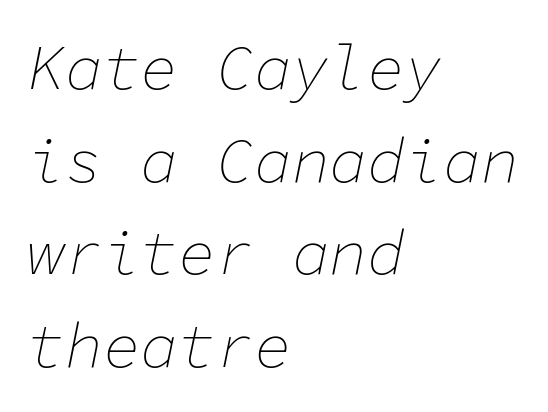
Spacing verdict: monospaced, one width for all characters. Is the letter spacing exaggerated? No — it looks like the ordinary default. Would a proofreader flag this as italicized? Yes. Letters have the restrained weight of plain body copy at most.
